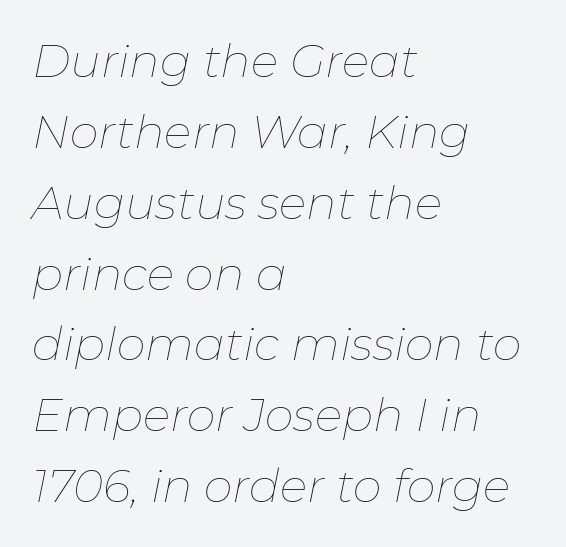
{"italic": "yes", "lean": "right", "slant_degrees": 11, "bold": "no", "weight": "thin", "width": "normal", "stroke_contrast": "low", "x_height": "medium", "monospaced": "no", "underline": "no", "align": "left", "line_spacing": "normal", "line_spacing_ratio": 1.54, "letter_spacing": "normal", "letter_spacing_em": 0.0, "glyph_px": 46}
